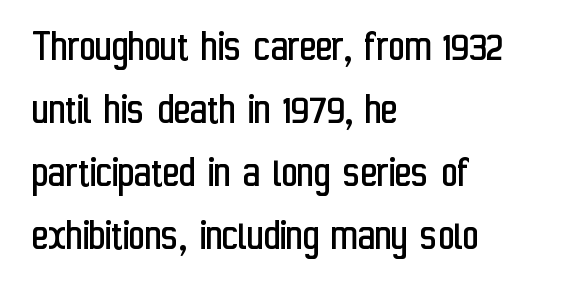
Typographically, this falls in the sans-serif category. Each letter keeps its own natural width here, so spacing adapts to shape. No extra tracking has been applied to these lines. Evenly set lines give the paragraph a standard silhouette. Descender tails drop into unmarked territory.
